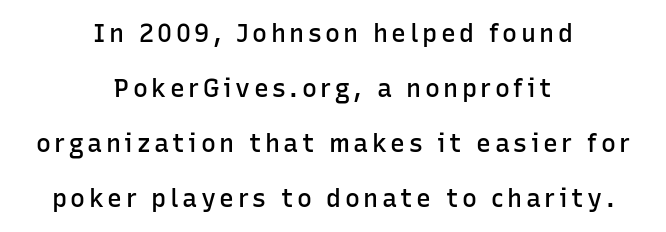
{"italic": "no", "bold": "semi", "underline": "no", "align": "center", "line_spacing": "loose", "line_spacing_ratio": 2.2, "glyph_px": 25}
